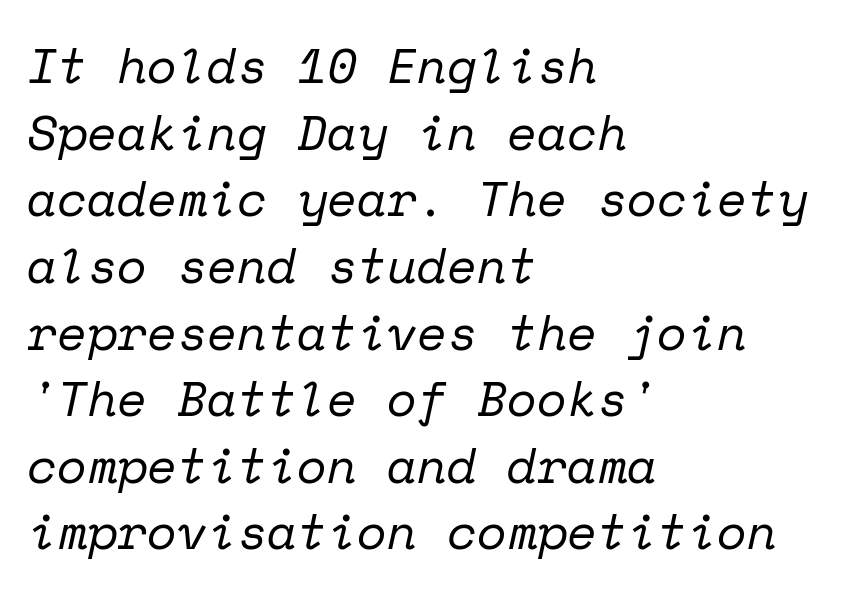
{"serif": "yes", "italic": "yes", "lean": "right", "slant_degrees": 12, "bold": "no", "weight": "regular", "width": "normal", "stroke_contrast": "low", "x_height": "medium", "monospaced": "yes", "underline": "no", "align": "left", "line_spacing": "normal", "line_spacing_ratio": 1.36, "letter_spacing": "normal", "letter_spacing_em": 0.0, "glyph_px": 49}
